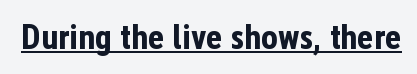
{"serif": "no", "italic": "no", "bold": "yes", "weight": "bold", "width": "condensed", "stroke_contrast": "low", "x_height": "medium", "monospaced": "no", "underline": "yes", "letter_spacing": "normal", "letter_spacing_em": 0.0, "glyph_px": 35}
